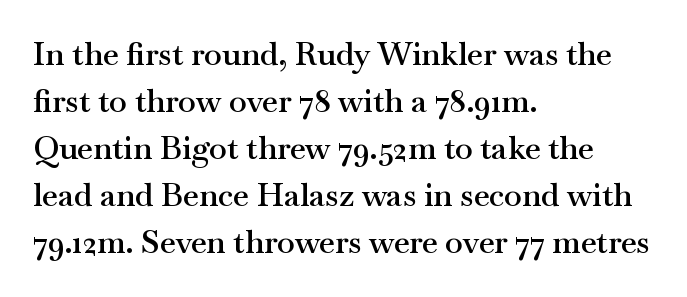
Q: Is the text bold? A: Semi-bold.
Q: Is the text italic (slanted)? A: No, it is upright.
Q: Is the typeface a serif or a sans-serif typeface? A: Serif.
Q: Is the text underlined? A: No.
Q: How is the paragraph aligned? A: Left-aligned.
Q: Is the spacing between letters normal or unusually wide? A: Normal.
Q: Is the spacing between lines tight, normal or loose? A: Normal.
Q: Width (condensed, normal, or wide)? A: Wide.
Q: Stroke contrast? A: Medium.
Q: x-height? A: Small.
Q: Monospaced? A: No.
